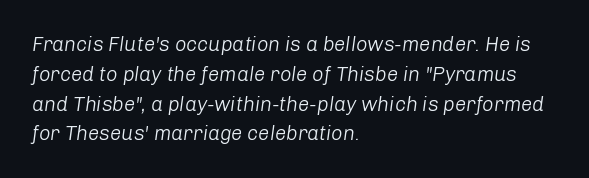
Q: Is the text bold? A: No.
Q: Is the text italic (slanted)? A: Yes, it leans right by about 8 degrees.
Q: Is the text underlined? A: No.
Q: How is the paragraph aligned? A: Left-aligned.
Q: Is the spacing between letters normal or unusually wide? A: Normal.
Q: Is the spacing between lines tight, normal or loose? A: Normal.
